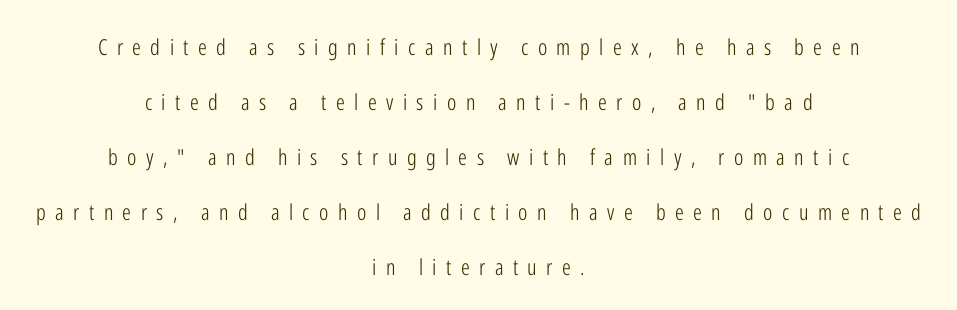
{"italic": "no", "bold": "no", "underline": "no", "align": "center", "line_spacing": "loose", "line_spacing_ratio": 2.5, "letter_spacing": "wide", "letter_spacing_em": 0.43, "glyph_px": 22}
